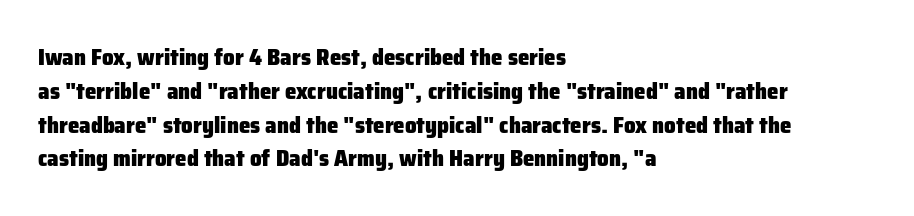
The image shows 23 px bold type, upright; set left-aligned, normal line spacing (1.47x), normal letter spacing, not underlined.
